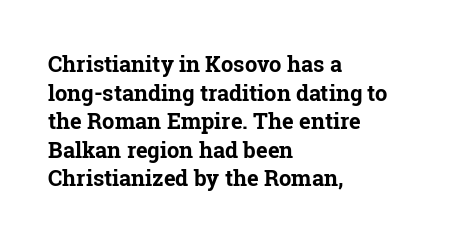
Q: Is the text bold? A: Yes.
Q: Is the text italic (slanted)? A: No, it is upright.
Q: Is the text underlined? A: No.
Q: How is the paragraph aligned? A: Left-aligned.
Q: Is the spacing between letters normal or unusually wide? A: Normal.
Q: Is the spacing between lines tight, normal or loose? A: Normal.
